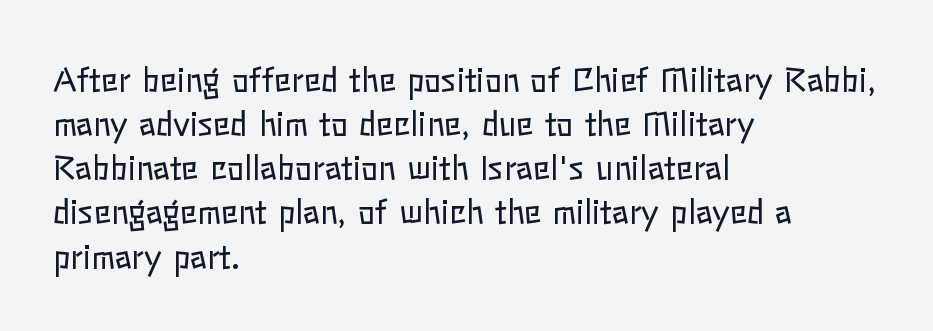
Every row of glyphs begins at an identical x-position on the left. The tracking reads as untouched default to a designer's eye. The lines sit at an ordinary, default distance from one another. Is this a fixed-width face? No — the glyphs have proportional, varying widths. No letter is thick-stroked: the sample isn't bold. Notice how the stems are strictly vertical — no italics here.
